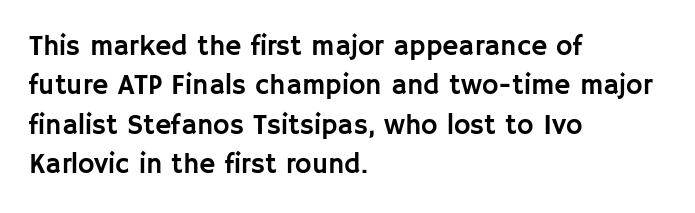
The image shows 28 px sans-serif type, upright; set left-aligned, normal line spacing (1.41x), normal letter spacing, not underlined; low stroke contrast and a large x-height.
